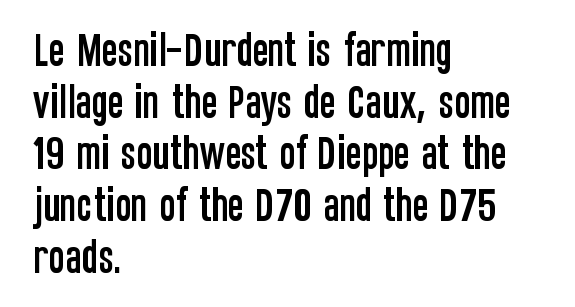
{"serif": "no", "italic": "no", "width": "condensed", "stroke_contrast": "low", "x_height": "large", "monospaced": "no", "underline": "no", "align": "left", "line_spacing": "normal", "line_spacing_ratio": 1.36, "letter_spacing": "normal", "letter_spacing_em": 0.0, "glyph_px": 38}
